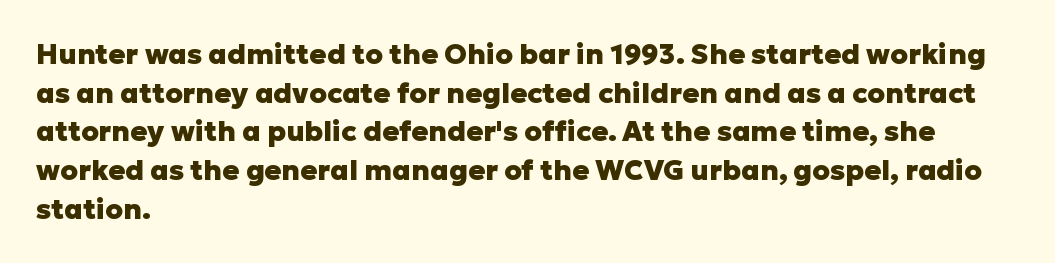
Q: Is the text bold? A: Yes.
Q: Is the text italic (slanted)? A: No, it is upright.
Q: Is the typeface a serif or a sans-serif typeface? A: Sans-serif.
Q: Is the text underlined? A: No.
Q: How is the paragraph aligned? A: Left-aligned.
Q: Is the spacing between letters normal or unusually wide? A: Normal.
Q: Is the spacing between lines tight, normal or loose? A: Normal.
Q: Width (condensed, normal, or wide)? A: Normal.
Q: Stroke contrast? A: Low.
Q: x-height? A: Medium.
Q: Monospaced? A: No.
